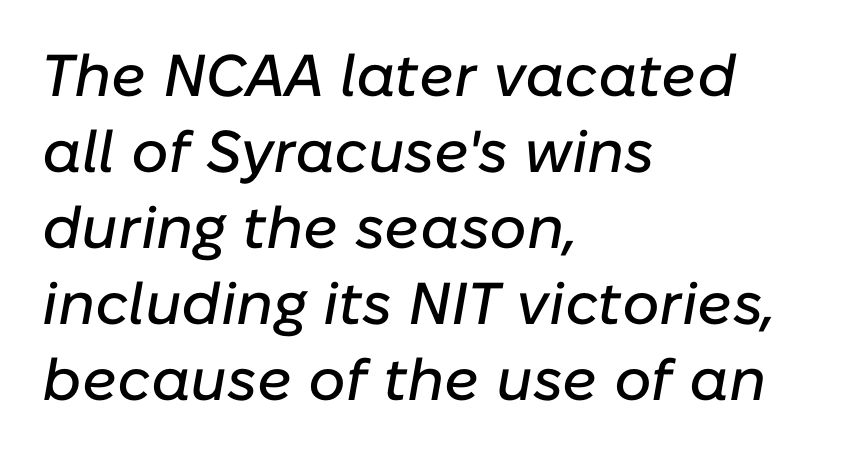
Does the copy run flush right? No — it runs flush left. The lines sit at an ordinary, default distance from one another. What stands out about the letter spacing? Nothing — it is the standard amount. The passage shown is typed in a proportional face where columns would drift. The specimen reads as italic at a glance. The gap between lines stays unmarked.
